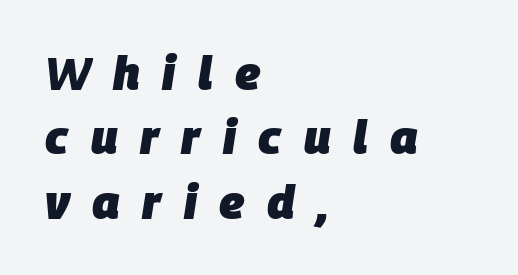
Q: Is the text bold? A: Yes.
Q: Is the text italic (slanted)? A: Yes, it leans right by about 9 degrees.
Q: Is the text underlined? A: No.
Q: How is the paragraph aligned? A: Left-aligned.
Q: Is the spacing between letters normal or unusually wide? A: Unusually wide.
Q: Is the spacing between lines tight, normal or loose? A: Normal.
Q: Width (condensed, normal, or wide)? A: Normal.
Q: Stroke contrast? A: Low.
Q: x-height? A: Large.
Q: Monospaced? A: No.
